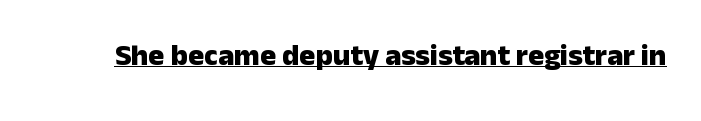
{"serif": "no", "italic": "no", "bold": "yes", "weight": "heavy", "width": "normal", "stroke_contrast": "low", "x_height": "medium", "monospaced": "no", "underline": "yes", "letter_spacing": "normal", "letter_spacing_em": 0.0, "glyph_px": 30}
